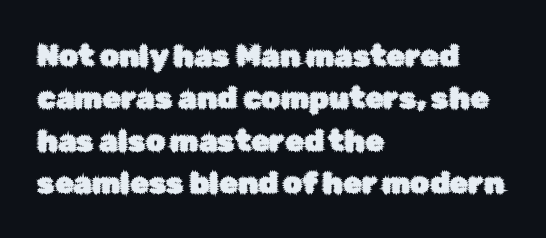
{"serif": "no", "italic": "no", "width": "normal", "stroke_contrast": "low", "x_height": "medium", "monospaced": "no", "underline": "no", "align": "left", "line_spacing": "normal", "line_spacing_ratio": 1.41, "letter_spacing": "normal", "letter_spacing_em": 0.0, "glyph_px": 30}
